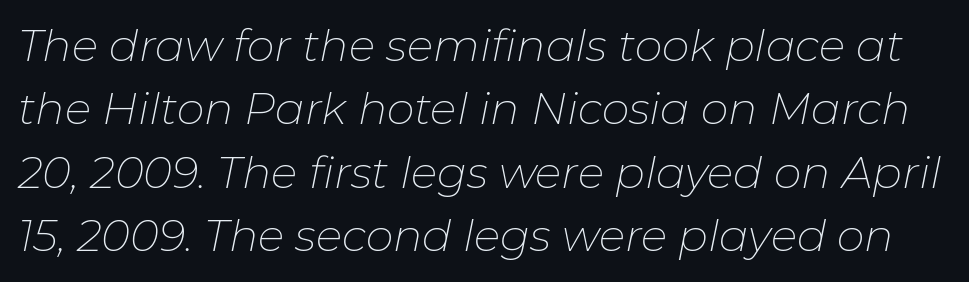
The image shows 44 px thin type, italic (leaning right); set normal line spacing (1.44x), normal letter spacing, not underlined; low stroke contrast and a medium x-height.
